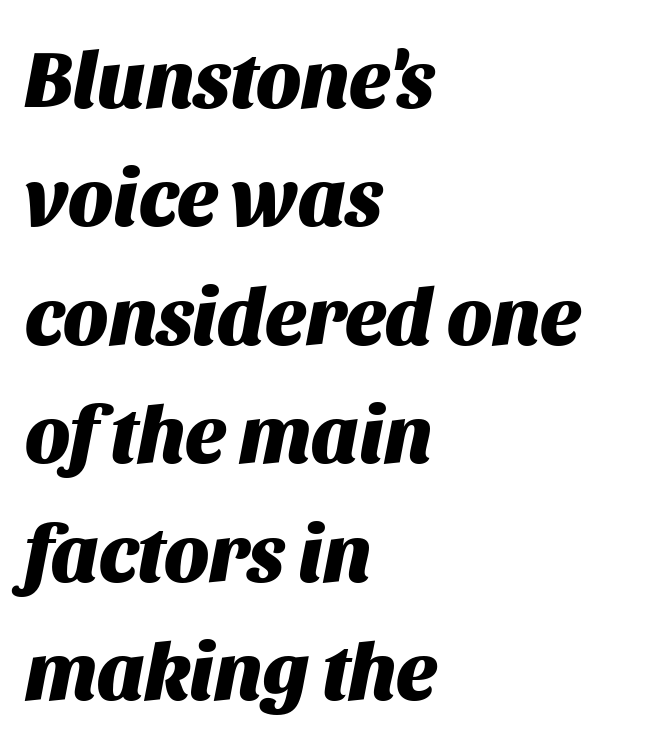
Q: Is the text bold? A: Yes.
Q: Is the text italic (slanted)? A: Yes, it leans right by about 11 degrees.
Q: Is the text underlined? A: No.
Q: How is the paragraph aligned? A: Left-aligned.
Q: Is the spacing between letters normal or unusually wide? A: Normal.
Q: Is the spacing between lines tight, normal or loose? A: Normal.
Q: Width (condensed, normal, or wide)? A: Normal.
Q: Stroke contrast? A: Medium.
Q: x-height? A: Large.
Q: Monospaced? A: No.
